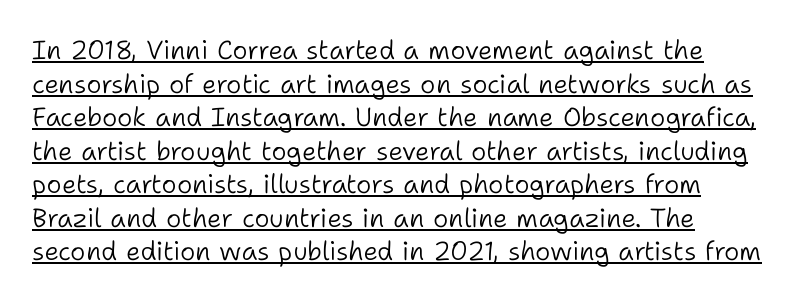
Q: Is the text bold? A: No.
Q: Is the text italic (slanted)? A: No, it is upright.
Q: Is the text underlined? A: Yes.
Q: How is the paragraph aligned? A: Left-aligned.
Q: Is the spacing between letters normal or unusually wide? A: Normal.
Q: Is the spacing between lines tight, normal or loose? A: Normal.
